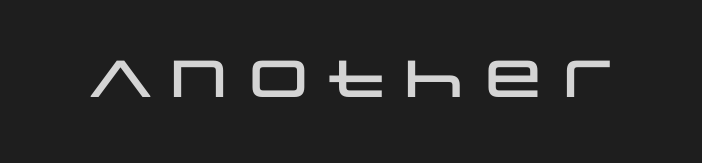
{"serif": "no", "italic": "no", "width": "wide", "stroke_contrast": "low", "x_height": "large", "monospaced": "no", "underline": "no", "letter_spacing": "normal", "letter_spacing_em": 0.0, "glyph_px": 52}
